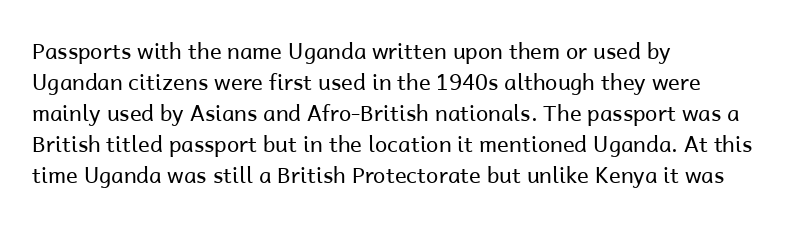
Q: Is the text bold? A: No.
Q: Is the text italic (slanted)? A: No, it is upright.
Q: Is the text underlined? A: No.
Q: How is the paragraph aligned? A: Left-aligned.
Q: Is the spacing between letters normal or unusually wide? A: Normal.
Q: Is the spacing between lines tight, normal or loose? A: Normal.
